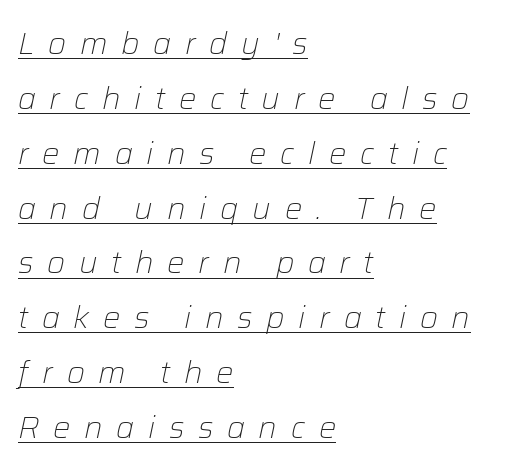
Each line of the rendering has a horizontal stroke beneath the glyphs. The specimen reads as italic at a glance. No letter is thick-stroked: the sample isn't bold. Is this a fixed-width face? No — the glyphs have proportional, varying widths. The line texture is sparse and dotted thanks to wide tracking.
